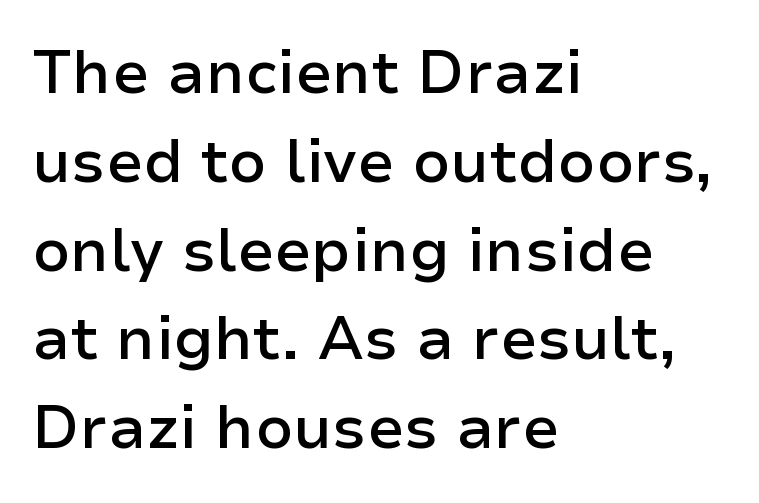
Q: Is the text bold? A: Semi-bold.
Q: Is the text italic (slanted)? A: No, it is upright.
Q: Is the typeface a serif or a sans-serif typeface? A: Sans-serif.
Q: Is the text underlined? A: No.
Q: How is the paragraph aligned? A: Left-aligned.
Q: Is the spacing between letters normal or unusually wide? A: Normal.
Q: Is the spacing between lines tight, normal or loose? A: Normal.
Q: Width (condensed, normal, or wide)? A: Normal.
Q: Stroke contrast? A: Low.
Q: x-height? A: Medium.
Q: Monospaced? A: No.
